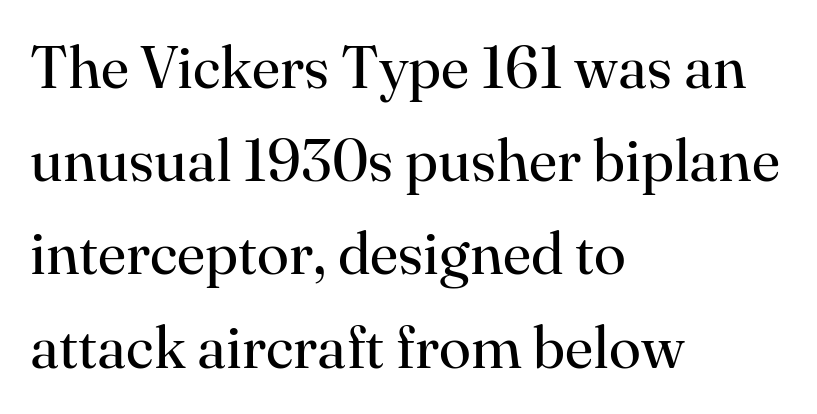
The image shows 59 px regular-weight serif type, upright; set left-aligned, normal line spacing (1.58x), normal letter spacing, not underlined; high stroke contrast and a small x-height.
